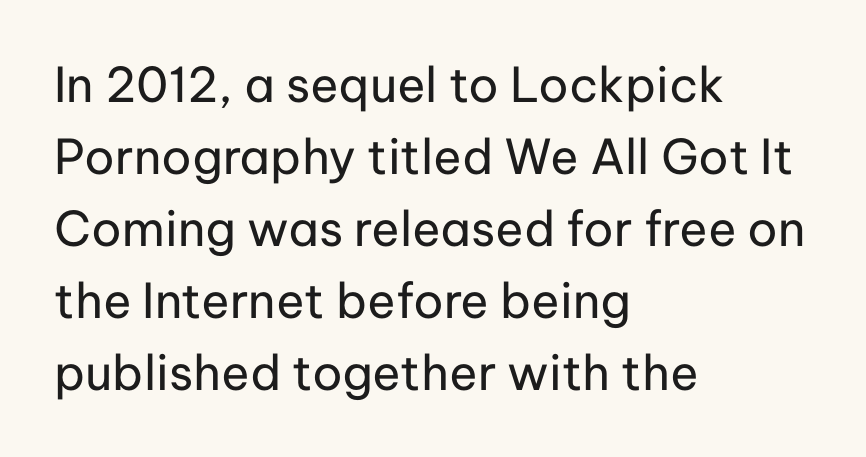
The image shows 48 px regular-weight sans-serif type, upright; set left-aligned, normal line spacing (1.5x), normal letter spacing, not underlined; low stroke contrast and a medium x-height.
